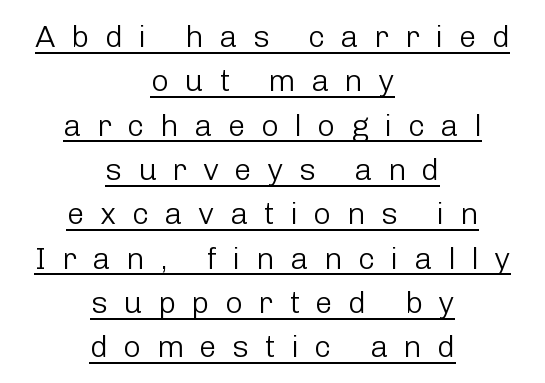
Horizontal bands of white between lines are of average thickness. Somebody hit Ctrl+U on this one — the words are underlined. Is the stroke heavy? The answer is a plain regular-or-lighter. Serif or sans? Sans — the stroke terminals are bare.
